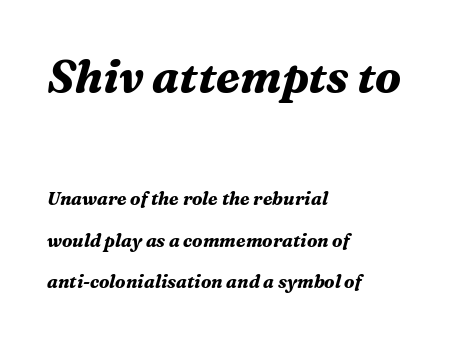
Q: Is the text bold? A: Yes.
Q: Is the text italic (slanted)? A: Yes, it leans right by about 16 degrees.
Q: Is the typeface a serif or a sans-serif typeface? A: Serif.
Q: Is the text underlined? A: No.
Q: How is the paragraph aligned? A: Left-aligned.
Q: Is the spacing between letters normal or unusually wide? A: Normal.
Q: Is the spacing between lines tight, normal or loose? A: Loose.
Q: Which block of text is set in a larger size, the first (top) or the second (bottom)? A: The first (top) one.
Q: Width (condensed, normal, or wide)? A: Normal.
Q: Stroke contrast? A: Medium.
Q: x-height? A: Medium.
Q: Monospaced? A: No.
